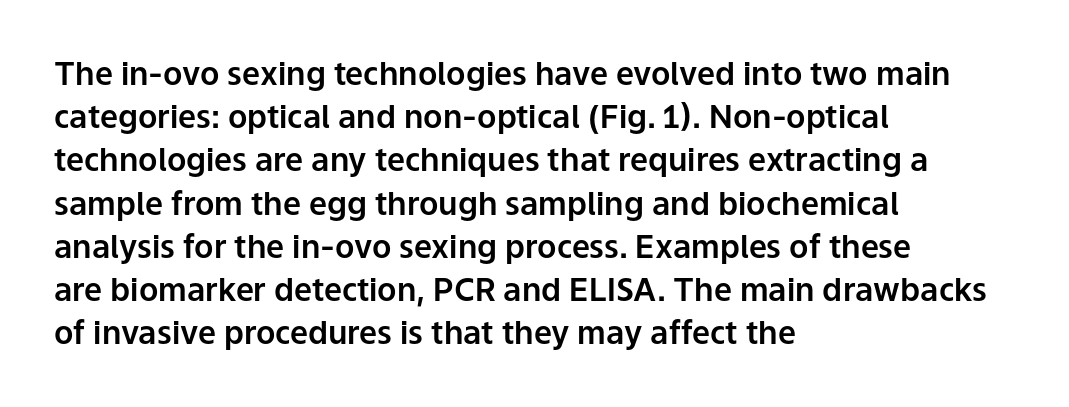
{"serif": "no", "italic": "no", "width": "normal", "stroke_contrast": "low", "x_height": "medium", "monospaced": "no", "underline": "no", "align": "left", "line_spacing": "normal", "line_spacing_ratio": 1.35, "letter_spacing": "normal", "letter_spacing_em": 0.0, "glyph_px": 32}
